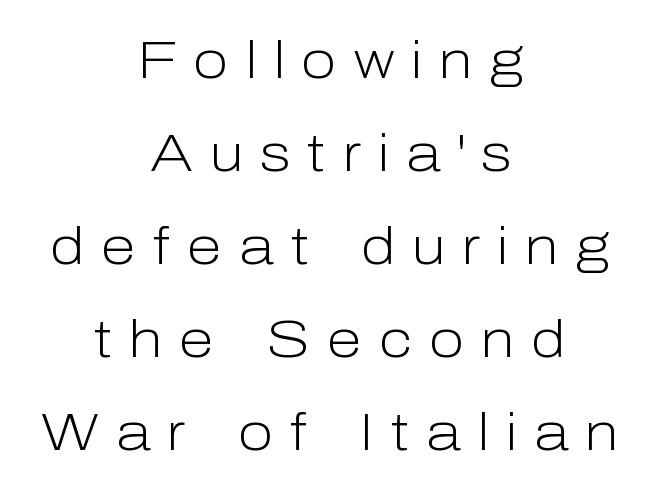
Q: Is the text bold? A: No.
Q: Is the text italic (slanted)? A: No, it is upright.
Q: Is the typeface a serif or a sans-serif typeface? A: Sans-serif.
Q: Is the text underlined? A: No.
Q: How is the paragraph aligned? A: Centered.
Q: Is the spacing between letters normal or unusually wide? A: Unusually wide.
Q: Width (condensed, normal, or wide)? A: Normal.
Q: Stroke contrast? A: Low.
Q: x-height? A: Medium.
Q: Monospaced? A: No.
